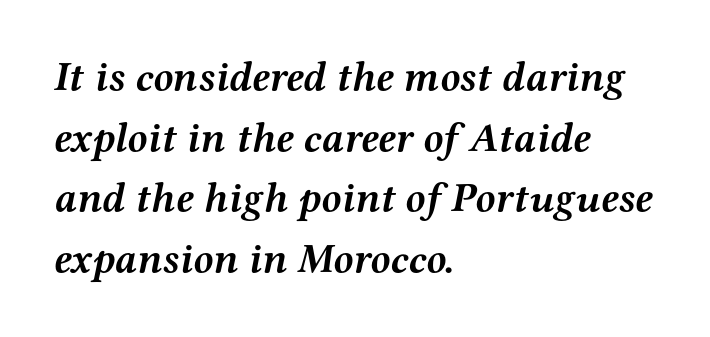
What stands out about the letter spacing? Nothing — it is the standard amount. Look at the bottom of the vertical strokes: they flare into serifs here. Posture: slanted. Descender tails drop into unmarked territory. This sample has the flowing, uneven cadence of proportional lettering.
